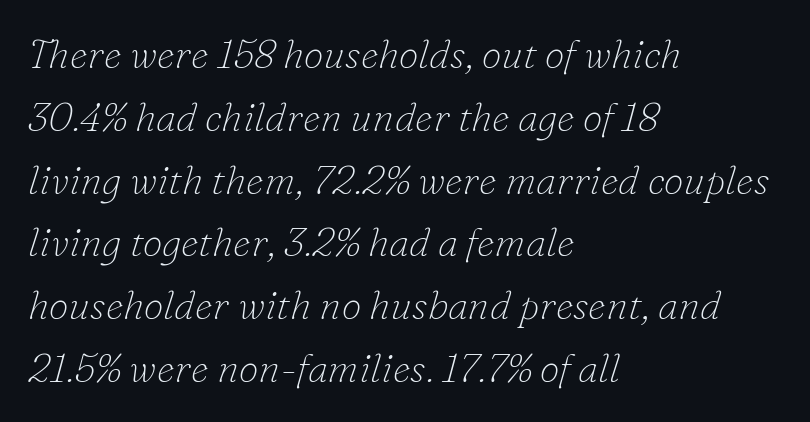
Rows of type keep a routine distance in the vertical direction. Looking at the ascenders, they clearly lean. The letters sit at their default tracking, neither squeezed nor spread. Vertical stems look standard width or narrower in stroke. Underline: absent. The text block is weighted toward the left margin, trailing off unevenly rightward.
